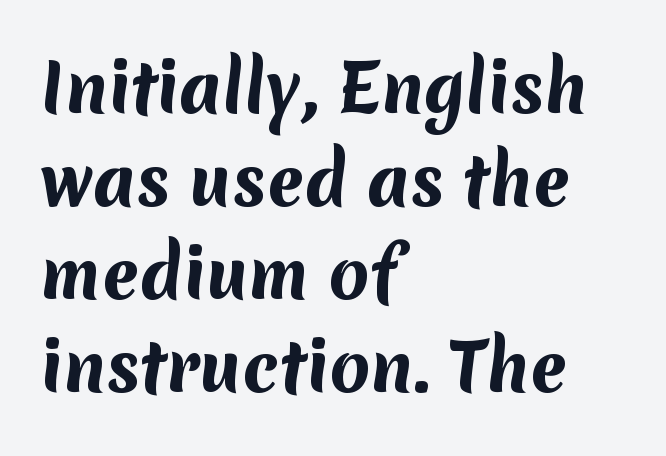
{"serif": "no", "bold": "yes", "weight": "bold", "width": "normal", "stroke_contrast": "medium", "x_height": "medium", "monospaced": "no", "underline": "no", "align": "left", "line_spacing": "normal", "line_spacing_ratio": 1.41, "letter_spacing": "normal", "letter_spacing_em": 0.0, "glyph_px": 66}
